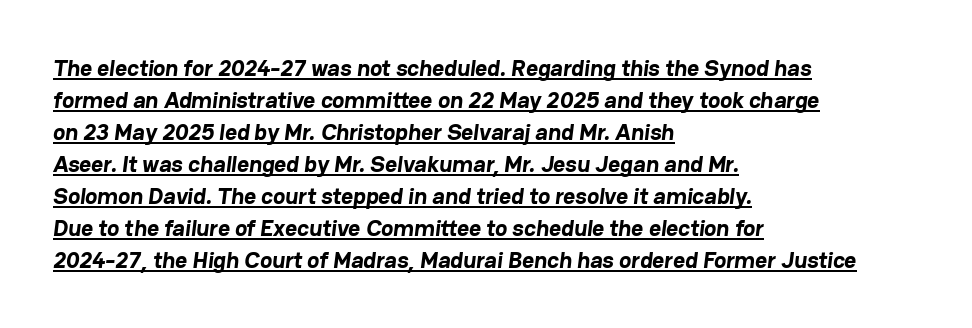
{"bold": "yes", "underline": "yes", "align": "left", "line_spacing": "normal", "line_spacing_ratio": 1.39, "letter_spacing": "normal", "letter_spacing_em": 0.0, "glyph_px": 23}
